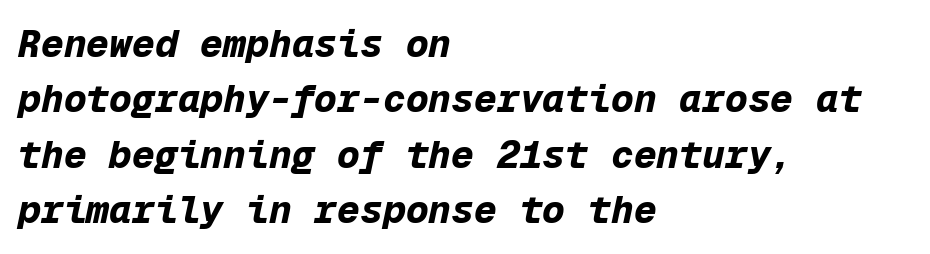
The image shows 38 px bold type, italic (leaning right), monospaced; set left-aligned, normal line spacing (1.46x), normal letter spacing, not underlined; low stroke contrast and a medium x-height.
